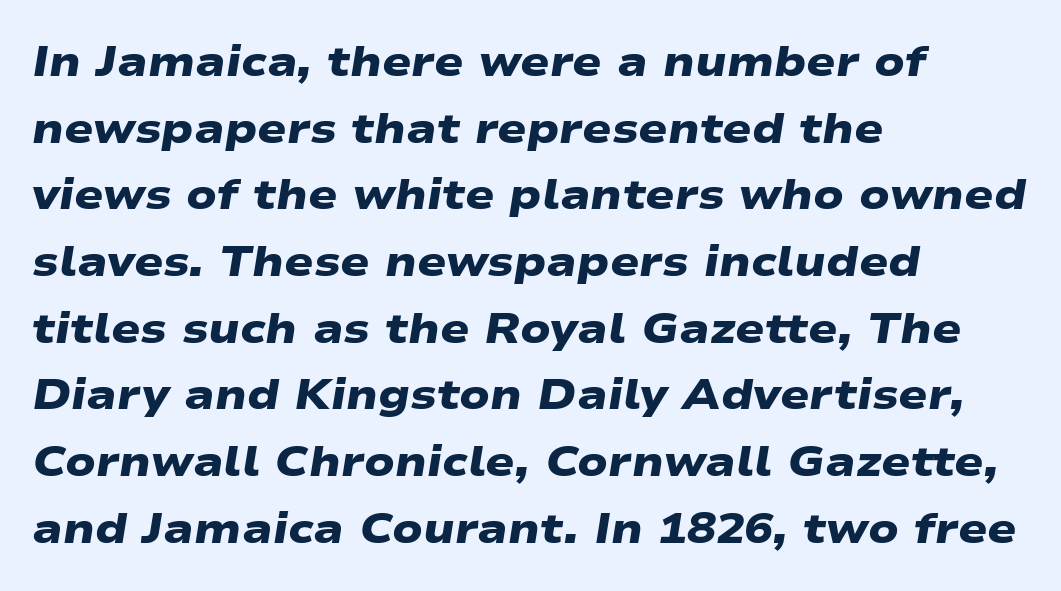
The image shows 43 px heavy, wide sans-serif type; set left-aligned, normal line spacing (1.55x), normal letter spacing, not underlined; low stroke contrast and a medium x-height.
